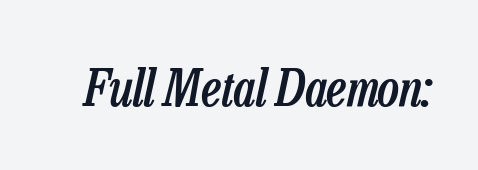
What weight is shown? A semibold, between regular and bold. These lines keep a tight, regular rhythm from letter to letter. The text carries the slant typical of an italic or oblique font. Do the characters align in a grid? No, the font is proportional. Underline: absent.
